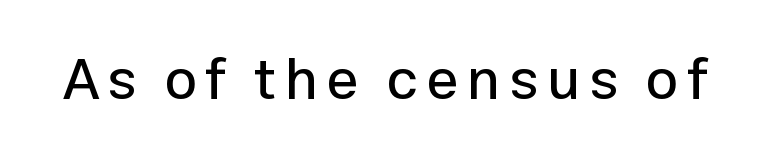
The image shows 58 px sans-serif type, upright; set not underlined; low stroke contrast and a medium x-height.
